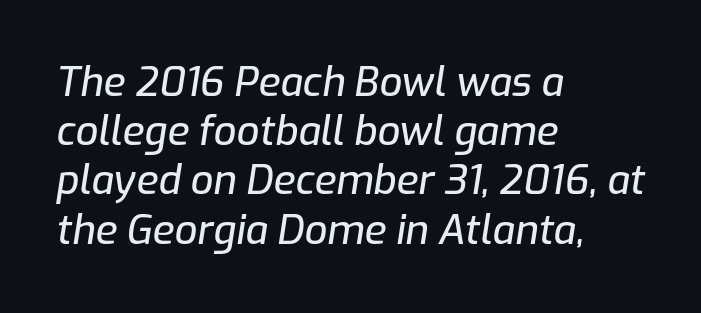
These lines keep a tight, regular rhythm from letter to letter. Honestly, there is no underline to notice here at all. Observe the lean: these are italic letterforms. The setting favours the left margin, as ordinary paragraphs usually do. A typesetter would call this proportional, since set widths differ per character.
